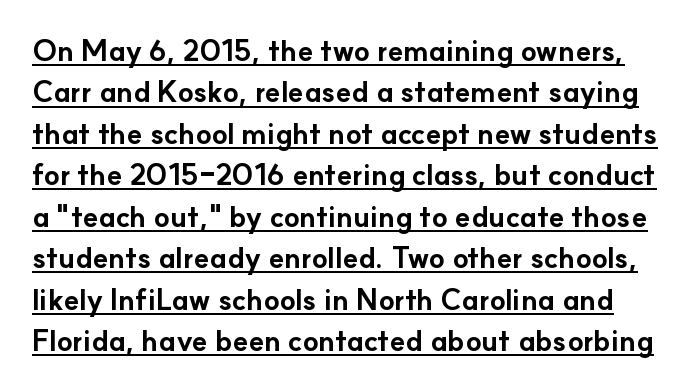
{"serif": "no", "italic": "no", "bold": "yes", "weight": "bold", "width": "normal", "stroke_contrast": "low", "x_height": "small", "monospaced": "no", "underline": "yes", "line_spacing": "normal", "line_spacing_ratio": 1.43, "letter_spacing": "normal", "letter_spacing_em": 0.0, "glyph_px": 29}
